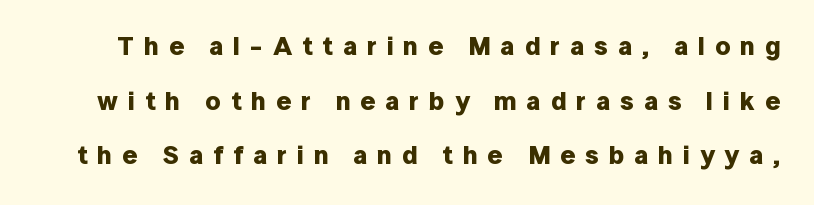
Q: Is the text bold? A: Yes.
Q: Is the text italic (slanted)? A: No, it is upright.
Q: Is the text underlined? A: No.
Q: Is the spacing between letters normal or unusually wide? A: Unusually wide.
Q: Is the spacing between lines tight, normal or loose? A: Loose.
